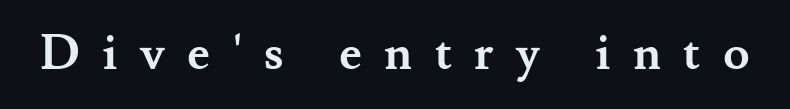
Q: Is the text bold? A: Yes.
Q: Is the text italic (slanted)? A: No, it is upright.
Q: Is the typeface a serif or a sans-serif typeface? A: Serif.
Q: Is the text underlined? A: No.
Q: Is the spacing between letters normal or unusually wide? A: Unusually wide.
Q: Width (condensed, normal, or wide)? A: Normal.
Q: Stroke contrast? A: Medium.
Q: x-height? A: Small.
Q: Monospaced? A: No.
